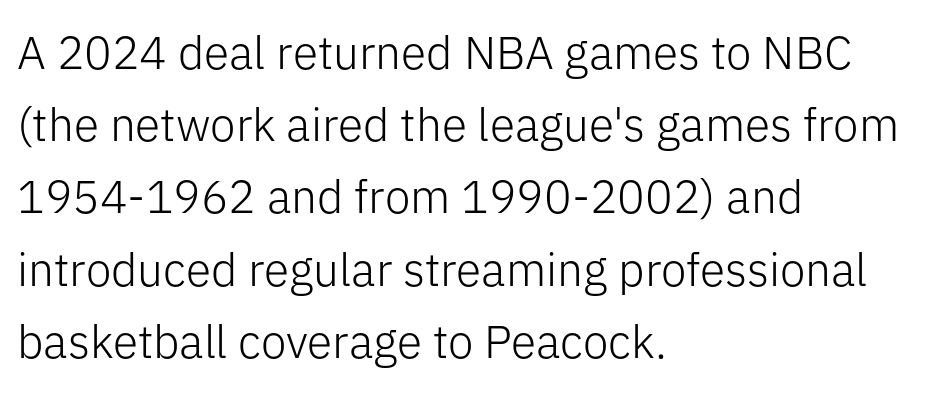
{"serif": "no", "italic": "no", "bold": "no", "weight": "light", "width": "normal", "stroke_contrast": "low", "x_height": "medium", "monospaced": "no", "underline": "no", "align": "left", "line_spacing": "normal", "line_spacing_ratio": 1.57, "letter_spacing": "normal", "letter_spacing_em": 0.0, "glyph_px": 46}
